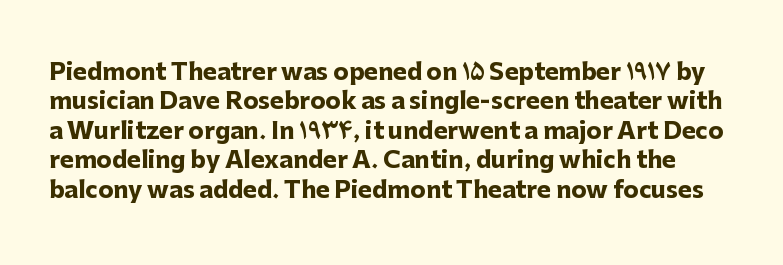
Q: Is the text bold? A: Yes.
Q: Is the text italic (slanted)? A: No, it is upright.
Q: Is the text underlined? A: No.
Q: Is the spacing between letters normal or unusually wide? A: Normal.
Q: Is the spacing between lines tight, normal or loose? A: Normal.
